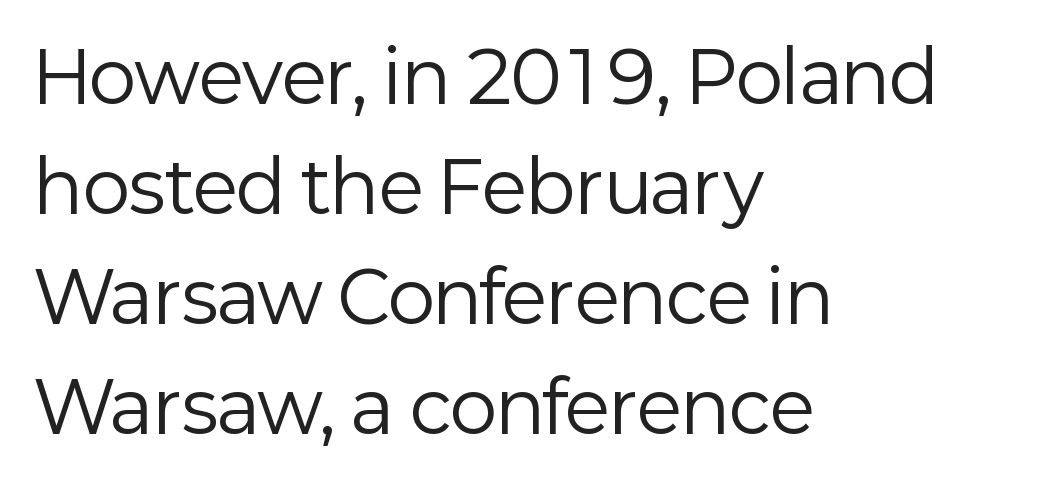
Q: Is the text bold? A: No.
Q: Is the text italic (slanted)? A: No, it is upright.
Q: Is the typeface a serif or a sans-serif typeface? A: Sans-serif.
Q: Is the text underlined? A: No.
Q: How is the paragraph aligned? A: Left-aligned.
Q: Is the spacing between letters normal or unusually wide? A: Normal.
Q: Is the spacing between lines tight, normal or loose? A: Normal.
Q: Width (condensed, normal, or wide)? A: Normal.
Q: Stroke contrast? A: Low.
Q: x-height? A: Medium.
Q: Monospaced? A: No.
